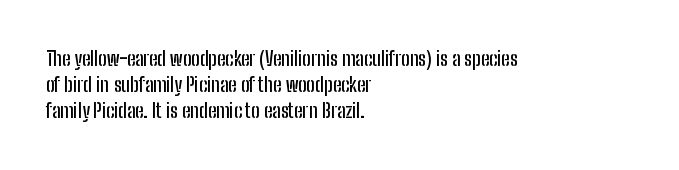
{"italic": "no", "underline": "no", "align": "left", "line_spacing": "normal", "line_spacing_ratio": 1.31, "letter_spacing": "normal", "letter_spacing_em": 0.0, "glyph_px": 20}
